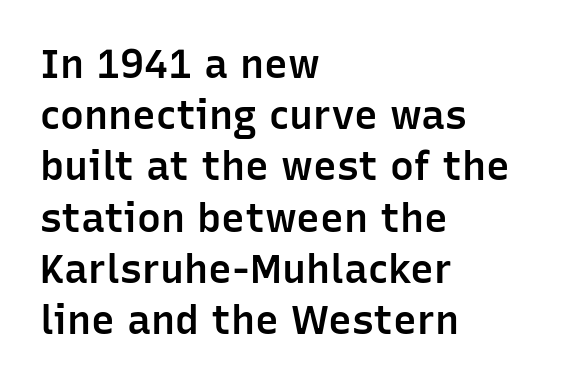
The image shows 40 px semibold sans-serif type, upright; set left-aligned, normal line spacing (1.28x), normal letter spacing, not underlined; low stroke contrast and a medium x-height.
